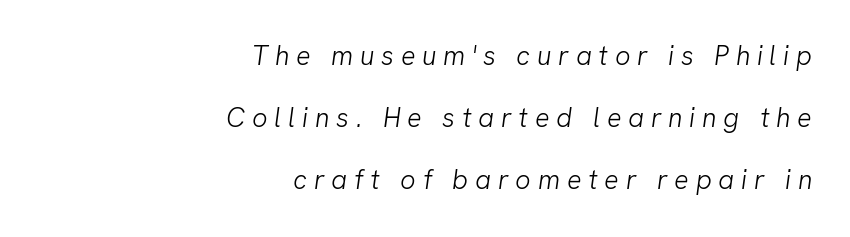
Q: Is the text bold? A: No.
Q: Is the text underlined? A: No.
Q: How is the paragraph aligned? A: Right-aligned.
Q: Is the spacing between letters normal or unusually wide? A: Unusually wide.
Q: Is the spacing between lines tight, normal or loose? A: Loose.
